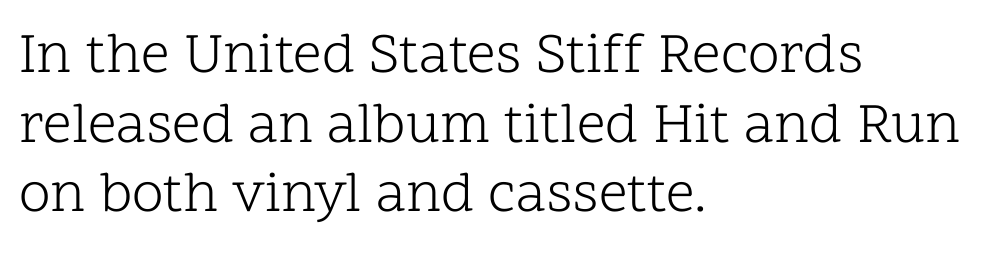
The image shows 57 px light serif type, upright; set left-aligned, line spacing 1.22x, normal letter spacing, not underlined; low stroke contrast and a medium x-height.
